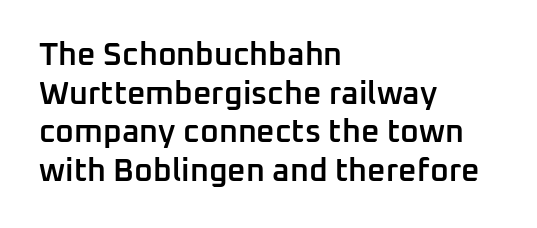
{"serif": "no", "italic": "no", "bold": "semi", "weight": "semibold", "width": "normal", "stroke_contrast": "low", "x_height": "medium", "monospaced": "no", "underline": "no", "align": "left", "line_spacing_ratio": 1.21, "letter_spacing": "normal", "letter_spacing_em": 0.0, "glyph_px": 32}
